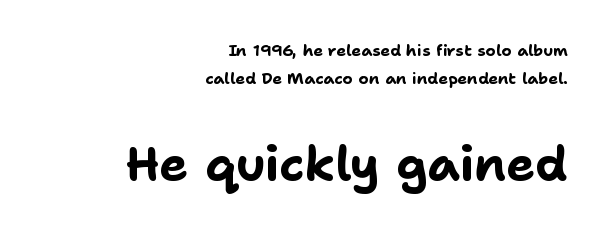
Q: Is the text bold? A: Yes.
Q: Is the text italic (slanted)? A: No, it is upright.
Q: Is the typeface a serif or a sans-serif typeface? A: Sans-serif.
Q: Is the text underlined? A: No.
Q: How is the paragraph aligned? A: Right-aligned.
Q: Is the spacing between letters normal or unusually wide? A: Normal.
Q: Which block of text is set in a larger size, the first (top) or the second (bottom)? A: The second (bottom) one.
Q: Width (condensed, normal, or wide)? A: Normal.
Q: Stroke contrast? A: Low.
Q: x-height? A: Medium.
Q: Monospaced? A: No.
